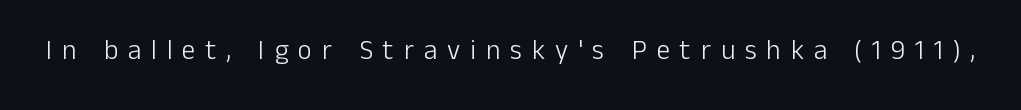
Observe the wide spacing: letters keep a clear distance from each other. Lines of text with bare space underneath. Is the stroke heavy? The answer is a plain regular-or-lighter. Ordinary non-slanted type is in use.
